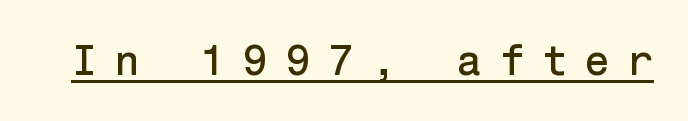
It's the straight-up-and-down kind of type. Characters follow at a spacing far wider than the type designer built in. The typeface chosen for these lines omits serifs. Is there an underline? Yes — a line sits under the letters.
